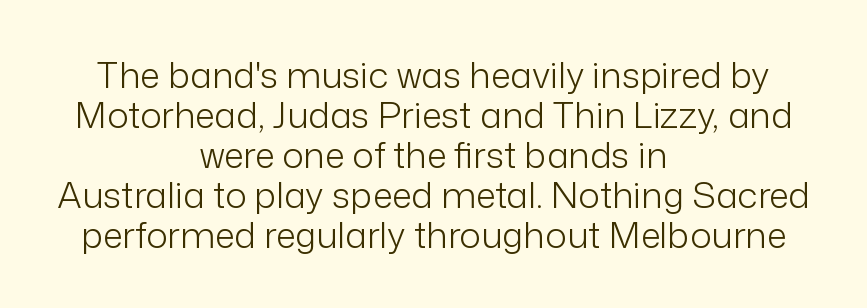
The strokes are not fattened; the text isn't bold. Nothing sits at the stroke ends, so this counts as sans-serif. Is the letter spacing exaggerated? No — it looks like the ordinary default. Character widths vary here, with narrow letters taking less room than wide ones.
